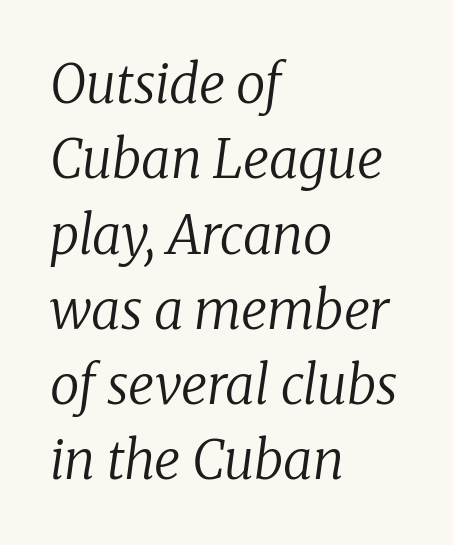
Q: Is the text bold? A: No.
Q: Is the text italic (slanted)? A: Yes, it leans right by about 8 degrees.
Q: Is the typeface a serif or a sans-serif typeface? A: Serif.
Q: Is the text underlined? A: No.
Q: How is the paragraph aligned? A: Left-aligned.
Q: Is the spacing between letters normal or unusually wide? A: Normal.
Q: Is the spacing between lines tight, normal or loose? A: Normal.
Q: Width (condensed, normal, or wide)? A: Normal.
Q: Stroke contrast? A: Low.
Q: x-height? A: Medium.
Q: Monospaced? A: No.
